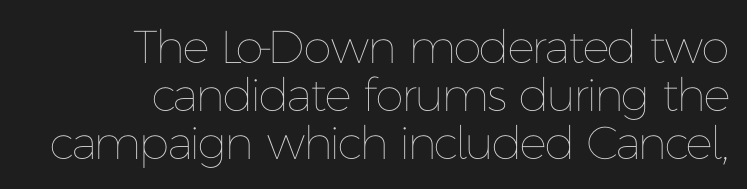
The image shows 46 px thin type, upright; set right-aligned, tight line spacing (1.04x), normal letter spacing, not underlined; low stroke contrast and a medium x-height.
